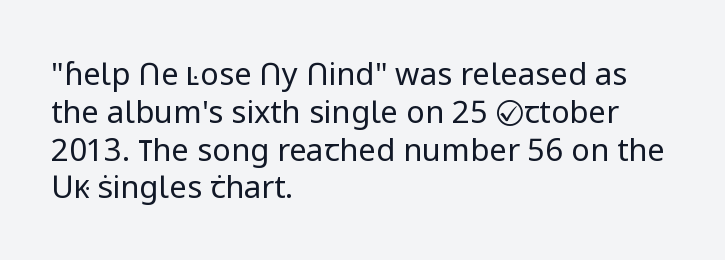
Q: Is the text bold? A: No.
Q: Is the text italic (slanted)? A: No, it is upright.
Q: Is the typeface a serif or a sans-serif typeface? A: Sans-serif.
Q: Is the text underlined? A: No.
Q: How is the paragraph aligned? A: Left-aligned.
Q: Is the spacing between letters normal or unusually wide? A: Normal.
Q: Width (condensed, normal, or wide)? A: Normal.
Q: Stroke contrast? A: Low.
Q: x-height? A: Medium.
Q: Monospaced? A: No.
